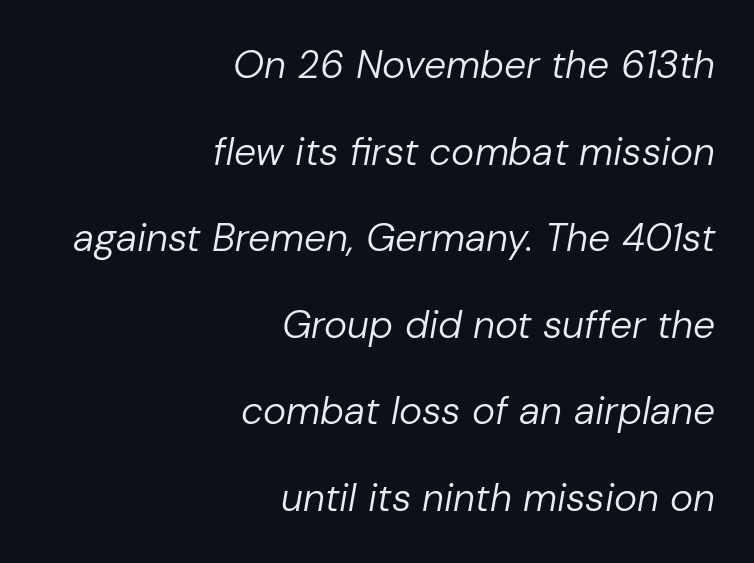
{"italic": "yes", "lean": "right", "slant_degrees": 10, "bold": "no", "weight": "regular", "width": "normal", "stroke_contrast": "low", "x_height": "medium", "monospaced": "no", "underline": "no", "align": "right", "line_spacing": "loose", "line_spacing_ratio": 2.22, "letter_spacing": "normal", "letter_spacing_em": 0.0, "glyph_px": 39}
